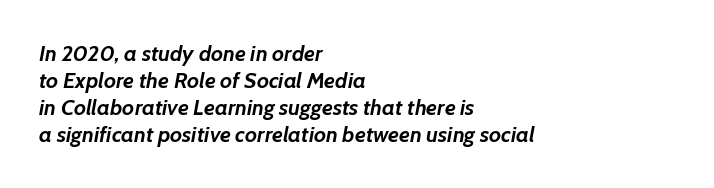
Q: Is the text bold? A: Yes.
Q: Is the text italic (slanted)? A: Yes, it leans right by about 7 degrees.
Q: Is the text underlined? A: No.
Q: How is the paragraph aligned? A: Left-aligned.
Q: Is the spacing between letters normal or unusually wide? A: Normal.
